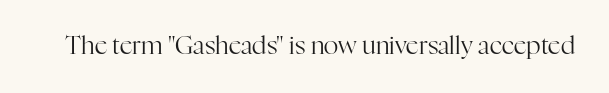
The image shows 25 px text type, upright; set normal letter spacing, not underlined.
